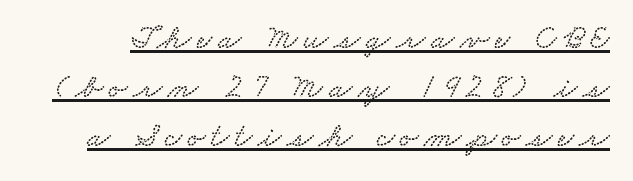
Q: Is the typeface a serif or a sans-serif typeface? A: Serif.
Q: Is the text underlined? A: Yes.
Q: Is the spacing between lines tight, normal or loose? A: Normal.
Q: Width (condensed, normal, or wide)? A: Wide.
Q: Stroke contrast? A: Low.
Q: x-height? A: Small.
Q: Monospaced? A: No.
